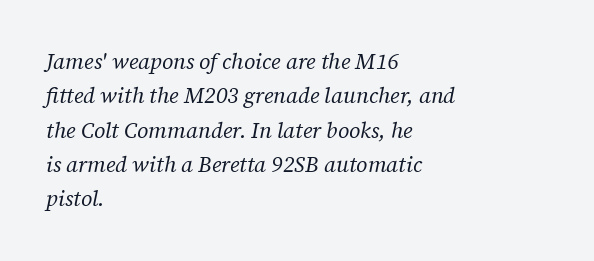
Weight: in the light-to-regular range. Between one letter and the next there's only the usual sliver of space. The lettering tilts uniformly, giving the passage an italic look. Normally led — the rows are evenly, conventionally spaced.
